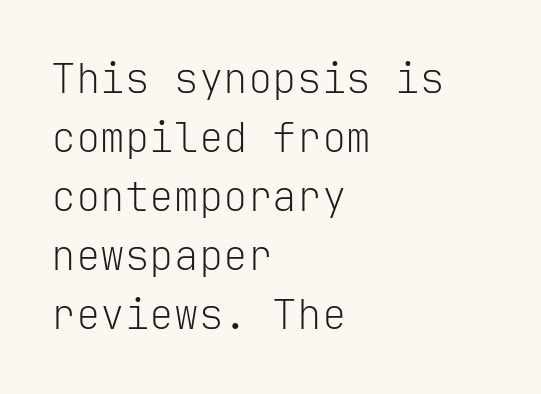
The image shows 41 px light sans-serif type, upright, monospaced; set left-aligned, normal line spacing (1.44x), normal letter spacing, not underlined; low stroke contrast and a medium x-height.
